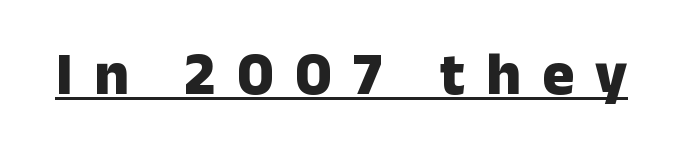
The image shows 60 px heavy sans-serif type, upright; set unusually wide letter spacing (+0.35 em), underlined; low stroke contrast and a medium x-height.
